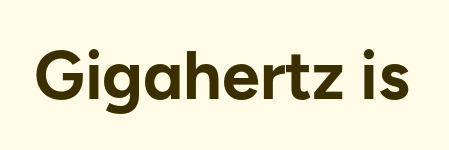
The image shows 68 px bold sans-serif type, upright; set normal letter spacing, not underlined; low stroke contrast and a medium x-height.
